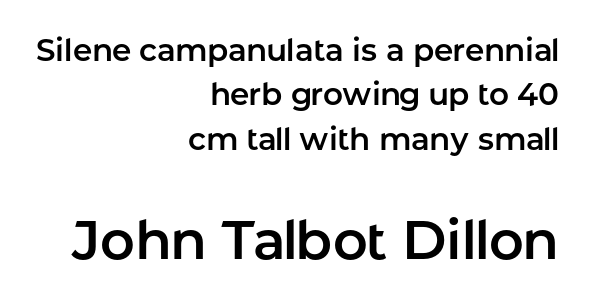
Interline gaps are of average width in this sample. Descender tails drop into unmarked territory. It's the straight-up-and-down kind of type. These lines are set flush right with a ragged left edge. The letters advance in unequal steps, a hallmark of proportional type.
